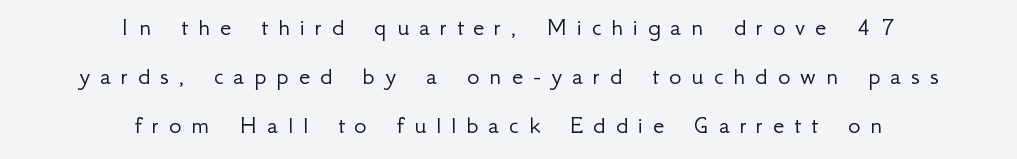
The image shows 26 px text type, upright; set centered, line spacing 1.89x, unusually wide letter spacing (+0.38 em), not underlined.
